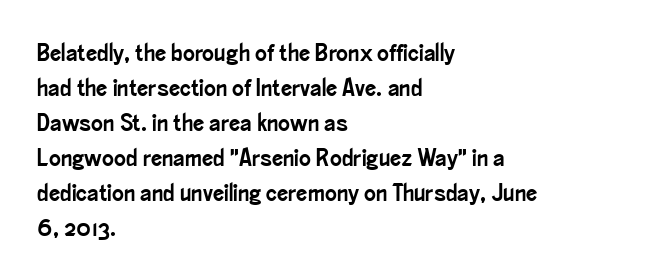
Q: Is the text italic (slanted)? A: No, it is upright.
Q: Is the text underlined? A: No.
Q: How is the paragraph aligned? A: Left-aligned.
Q: Is the spacing between letters normal or unusually wide? A: Normal.
Q: Is the spacing between lines tight, normal or loose? A: Normal.
